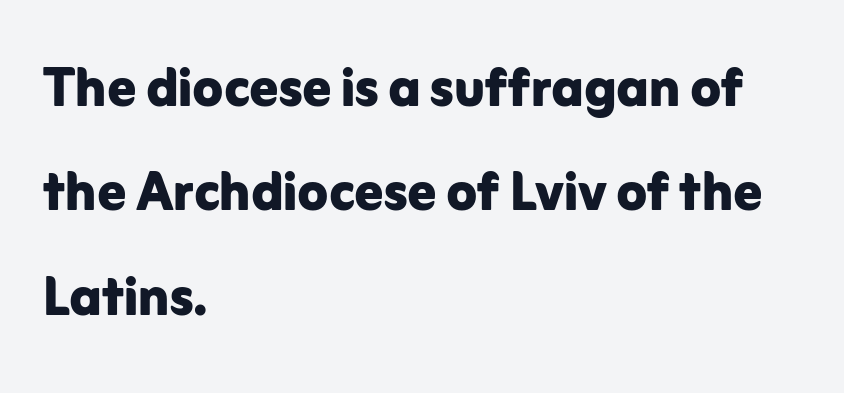
Q: Is the text bold? A: Yes.
Q: Is the text italic (slanted)? A: No, it is upright.
Q: Is the typeface a serif or a sans-serif typeface? A: Sans-serif.
Q: Is the text underlined? A: No.
Q: How is the paragraph aligned? A: Left-aligned.
Q: Is the spacing between letters normal or unusually wide? A: Normal.
Q: Is the spacing between lines tight, normal or loose? A: Normal.
Q: Width (condensed, normal, or wide)? A: Normal.
Q: Stroke contrast? A: Low.
Q: x-height? A: Medium.
Q: Monospaced? A: No.
